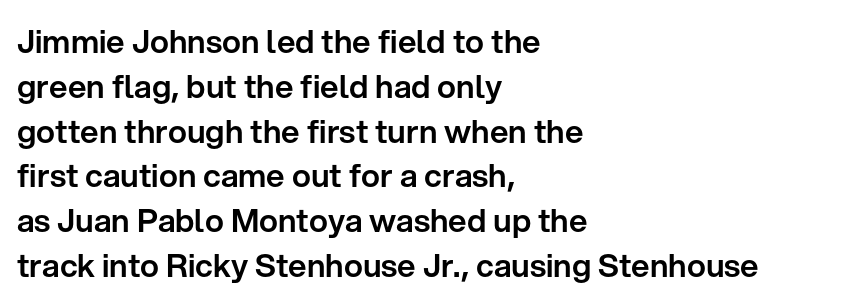
Proportional: the letters do not fall into vertical columns. Compared with typical paragraphs, the rows here are spaced about the same. The letters stand upright; this is a roman face. Notice how the passage keeps a crisp vertical edge on the left only. Inter-character spacing is left at the font's built-in metrics. The rendering shows plain stroke endings on the letterforms — a sans-serif design.
